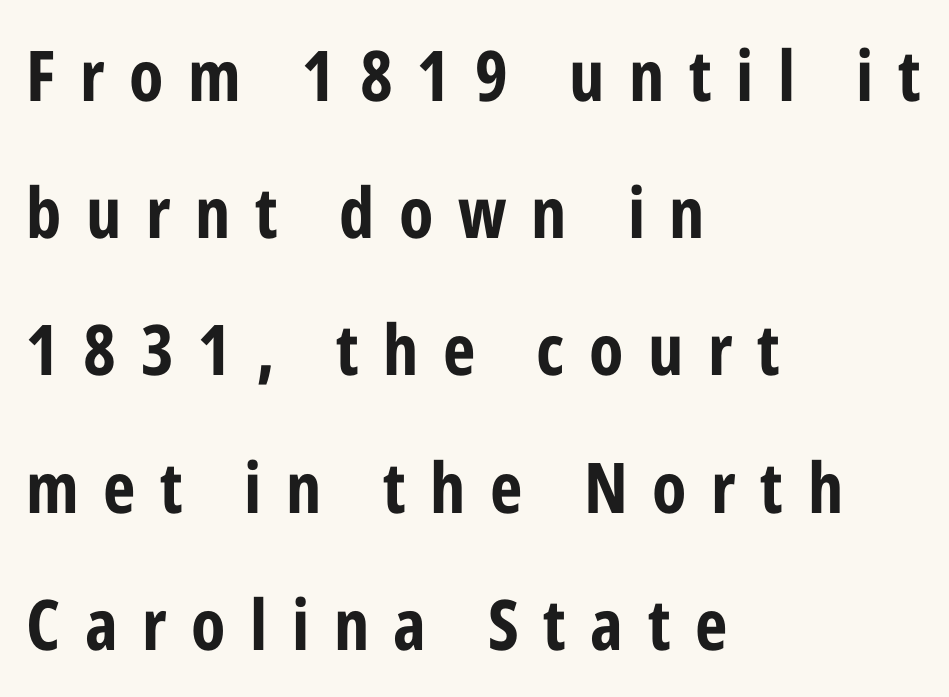
Here the designer chose a conventional face with non-uniform glyph widths. Is there any slant? The stems are plumb. Short and long lines alike share a common starting point at left. A dark, heavy texture on the line: the type is bold. The text was rendered using a sans face with plain stroke endings.
